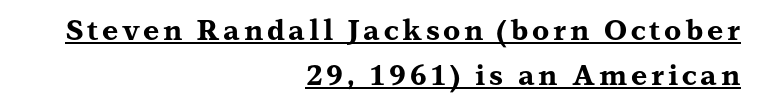
Q: Is the text bold? A: Yes.
Q: Is the text italic (slanted)? A: No, it is upright.
Q: Is the typeface a serif or a sans-serif typeface? A: Serif.
Q: Is the text underlined? A: Yes.
Q: How is the paragraph aligned? A: Right-aligned.
Q: Is the spacing between lines tight, normal or loose? A: Normal.
Q: Width (condensed, normal, or wide)? A: Wide.
Q: Stroke contrast? A: Medium.
Q: x-height? A: Medium.
Q: Monospaced? A: No.
